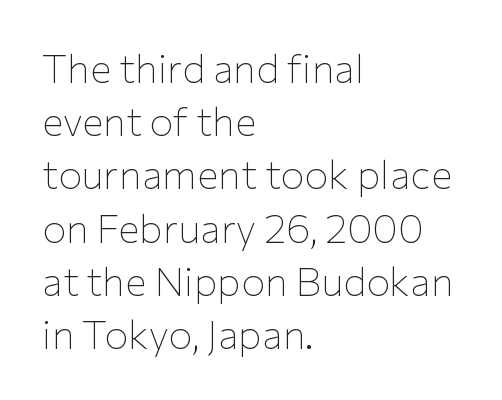
{"serif": "no", "italic": "no", "bold": "no", "weight": "thin", "width": "normal", "stroke_contrast": "low", "x_height": "medium", "monospaced": "no", "underline": "no", "align": "left", "line_spacing": "normal", "line_spacing_ratio": 1.33, "letter_spacing": "normal", "letter_spacing_em": 0.0, "glyph_px": 40}
